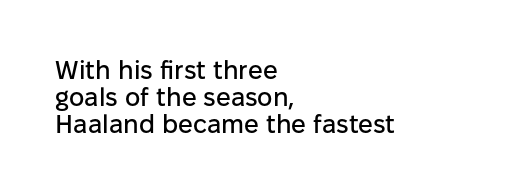
Q: Is the text italic (slanted)? A: No, it is upright.
Q: Is the text underlined? A: No.
Q: How is the paragraph aligned? A: Left-aligned.
Q: Is the spacing between letters normal or unusually wide? A: Normal.
Q: Is the spacing between lines tight, normal or loose? A: Tight.
